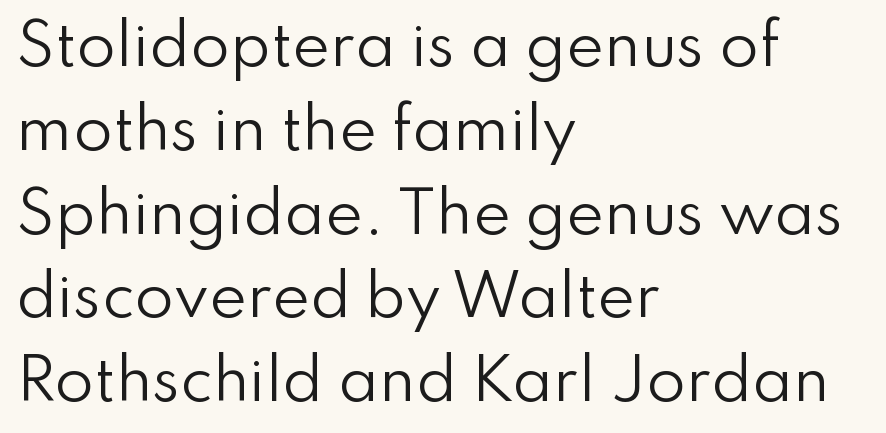
The image shows 57 px regular-weight sans-serif type, upright; set left-aligned, normal line spacing (1.47x), normal letter spacing, not underlined; low stroke contrast and a small x-height.
